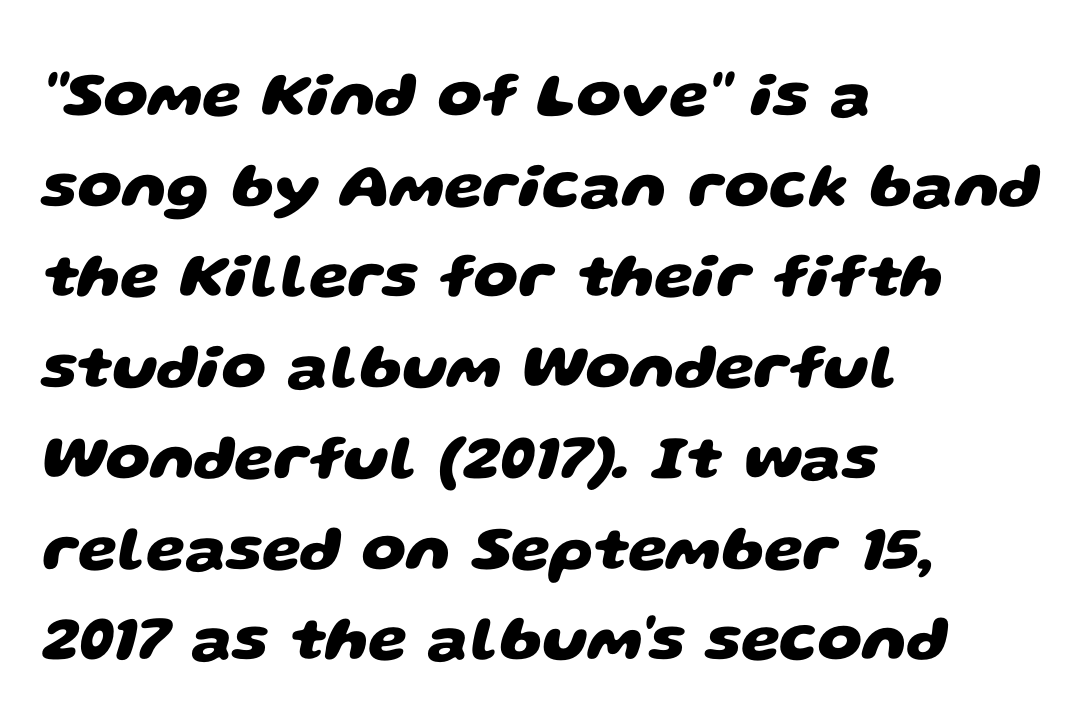
{"serif": "no", "bold": "yes", "weight": "heavy", "width": "wide", "stroke_contrast": "low", "x_height": "large", "monospaced": "no", "underline": "no", "align": "left", "line_spacing": "normal", "line_spacing_ratio": 1.44, "letter_spacing": "normal", "letter_spacing_em": 0.0, "glyph_px": 63}
